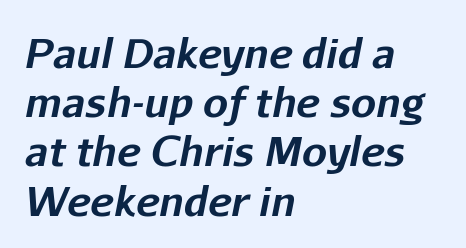
The image shows 40 px bold type, italic (leaning right); set left-aligned, line spacing 1.23x, normal letter spacing, not underlined; low stroke contrast and a medium x-height.
